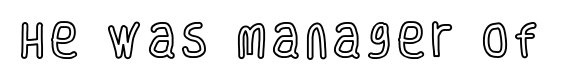
The image shows 38 px condensed type, upright; set not underlined; a large x-height.
